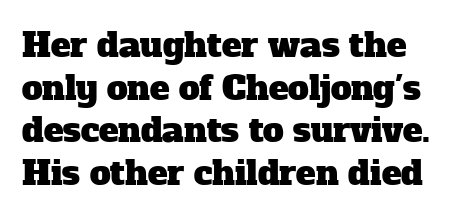
A serif font was chosen for this passage. These lines stack with their left ends in a neat column. The glyphs are unaccompanied by any horizontal stroke below them. The lines sit at an ordinary, default distance from one another. Standard letterfit; no display-style spreading of the glyphs. Note the varied advance widths — an 'i' is clearly narrower than an 'm'.
